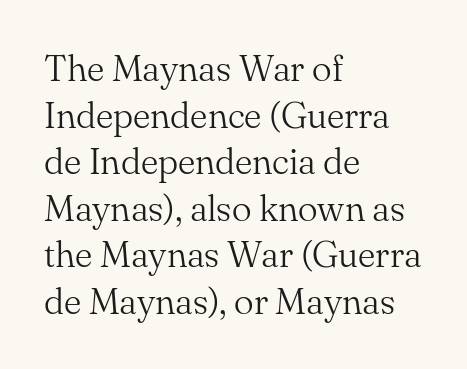
The string is rendered with underlining switched off. Are there feet on the stems? There are — it's a serif. The rendering anchors every line to the left-hand side. Counters stay open thanks to moderate or lighter strokes. Here the designer chose a conventional face with non-uniform glyph widths. Short note: letters normally spaced.
